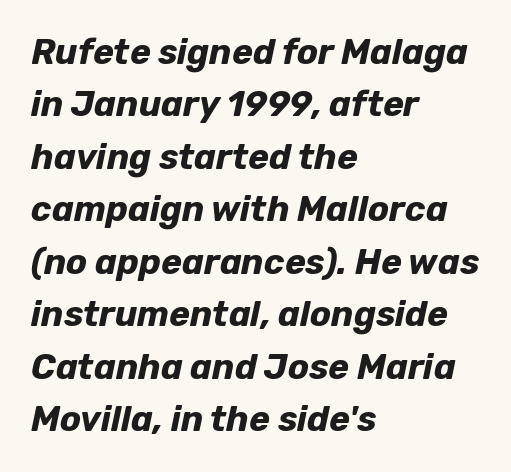
Q: Is the text bold? A: Yes.
Q: Is the text italic (slanted)? A: Yes, it leans right by about 12 degrees.
Q: Is the text underlined? A: No.
Q: How is the paragraph aligned? A: Left-aligned.
Q: Is the spacing between letters normal or unusually wide? A: Normal.
Q: Is the spacing between lines tight, normal or loose? A: Normal.
Q: Width (condensed, normal, or wide)? A: Normal.
Q: Stroke contrast? A: Low.
Q: x-height? A: Medium.
Q: Monospaced? A: No.
